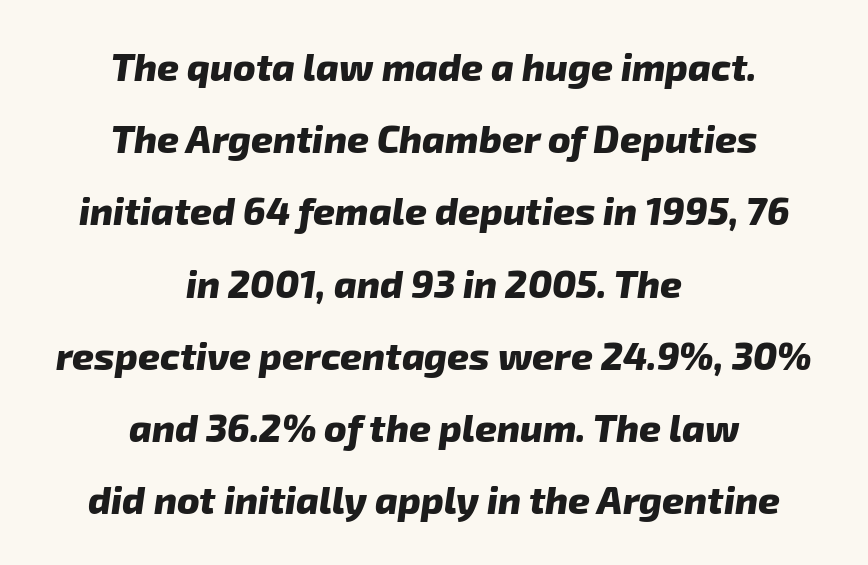
{"serif": "no", "bold": "yes", "weight": "heavy", "width": "normal", "stroke_contrast": "low", "x_height": "medium", "monospaced": "no", "underline": "no", "align": "center", "line_spacing": "loose", "line_spacing_ratio": 1.9, "letter_spacing": "normal", "letter_spacing_em": 0.0, "glyph_px": 38}
